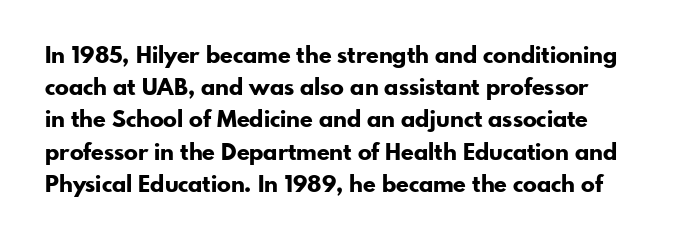
Q: Is the text bold? A: Yes.
Q: Is the text italic (slanted)? A: No, it is upright.
Q: Is the text underlined? A: No.
Q: Is the spacing between letters normal or unusually wide? A: Normal.
Q: Is the spacing between lines tight, normal or loose? A: Normal.
